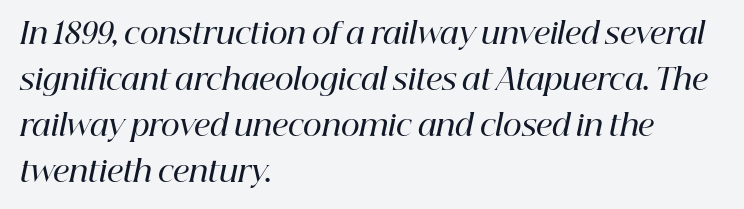
Each word holds together tightly as a unit, with standard inter-letter gaps. Reading down the column, the eye jumps a familiar distance to each next line. Underline: absent. Every letter is mildly thick-stroked: semibold rather than bold. Does the type have serifs? Yes, each stem ends in a small foot.
